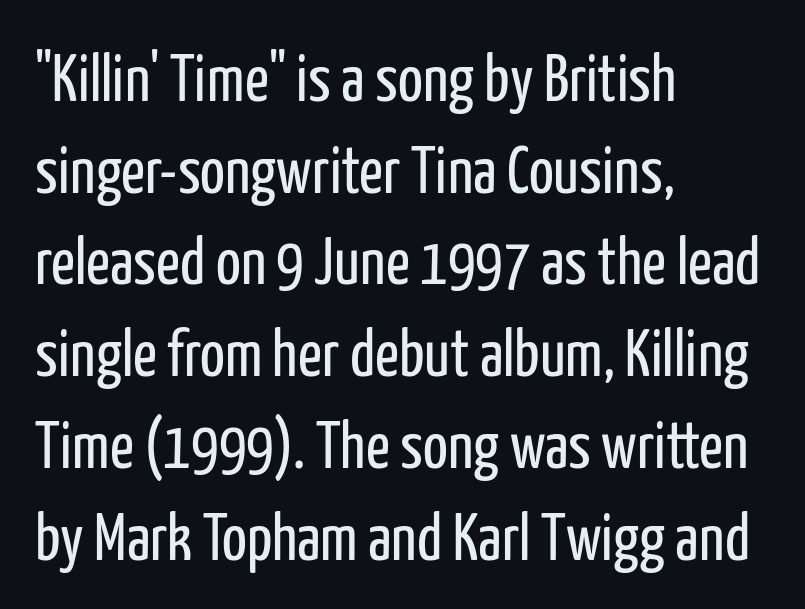
The image shows 66 px regular-weight, condensed sans-serif type, upright; set left-aligned, normal line spacing (1.39x), normal letter spacing, not underlined; low stroke contrast and a medium x-height.
